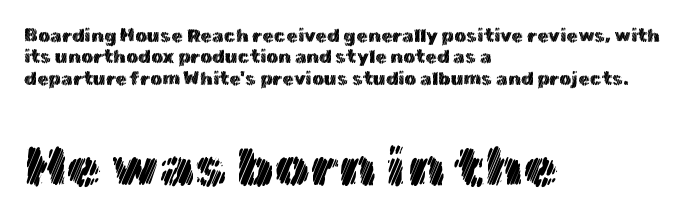
Horizontal bands of white between lines are thin slivers. Horizontal alignment here is leftward, the default for most running prose. These lines are rendered in a variable-pitch font. Rendered with straight, roman letterforms.
